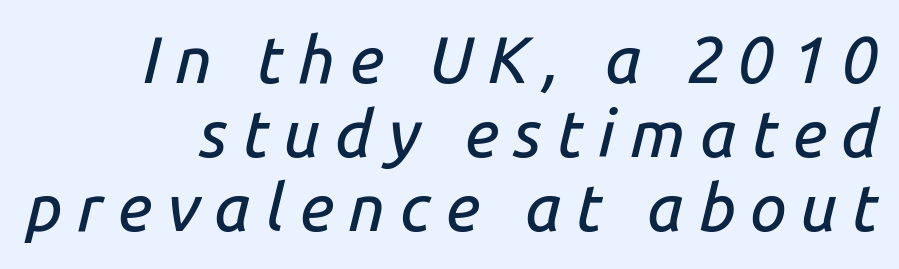
Between one letter and the next there's a generous, obvious gap. Here the designer chose a conventional face with non-uniform glyph widths. Bare-footed words on every line. Right-aligned paragraph, ragged on the left. Notice how descenders almost collide with the ascenders below — that's tight leading. Posture: slanted.
